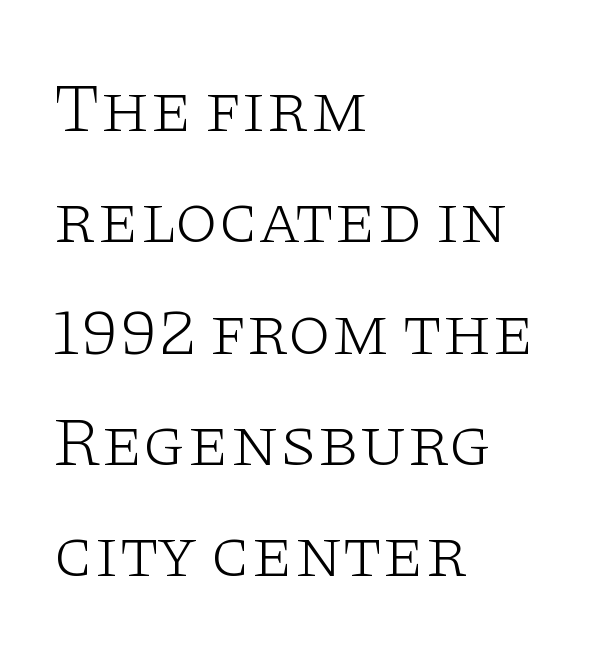
{"serif": "yes", "italic": "no", "bold": "no", "weight": "light", "width": "wide", "stroke_contrast": "low", "x_height": "large", "monospaced": "no", "underline": "no", "align": "left", "line_spacing": "normal", "line_spacing_ratio": 1.59, "letter_spacing": "normal", "letter_spacing_em": 0.0, "glyph_px": 70}
